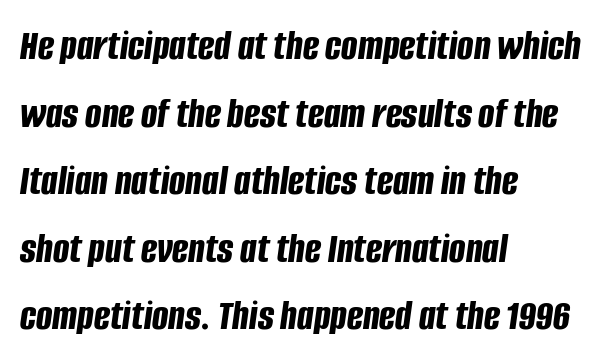
{"italic": "yes", "lean": "right", "slant_degrees": 8, "bold": "yes", "weight": "bold", "width": "condensed", "stroke_contrast": "low", "x_height": "large", "monospaced": "no", "underline": "no", "align": "left", "line_spacing": "normal", "line_spacing_ratio": 1.57, "letter_spacing": "normal", "letter_spacing_em": 0.0, "glyph_px": 43}
